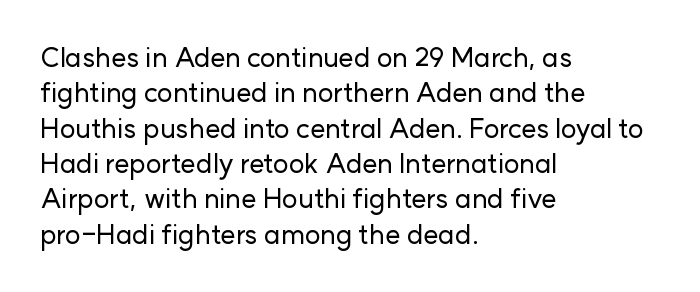
Interline gaps are of average width in this sample. The axis of the letterforms is exactly vertical. Casual observation: everything's shoved over to the left. These lines keep a tight, regular rhythm from letter to letter. Unmarked baselines from the first word to the last.
